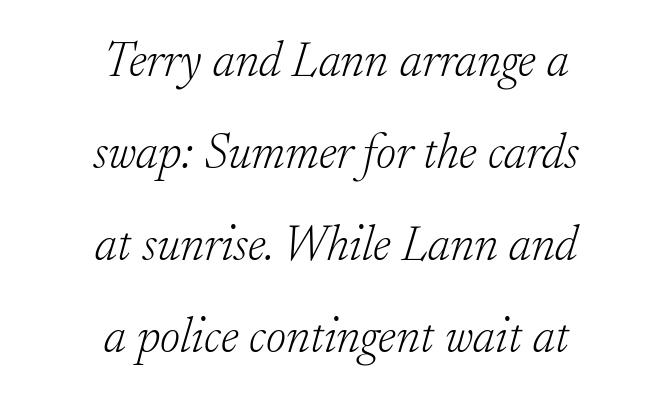
The image shows 49 px light serif type, italic (leaning right); set centered, line spacing 1.88x, normal letter spacing, not underlined; low stroke contrast and a small x-height.
